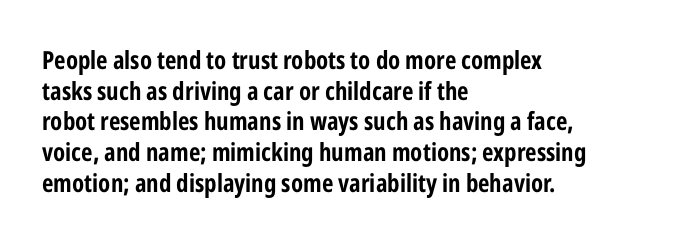
In CSS terms this would be text-align: left. Anything drawn beneath the words? Only blank space. Posture: upright roman. As a designer I'd log this as weight 700, bold.
